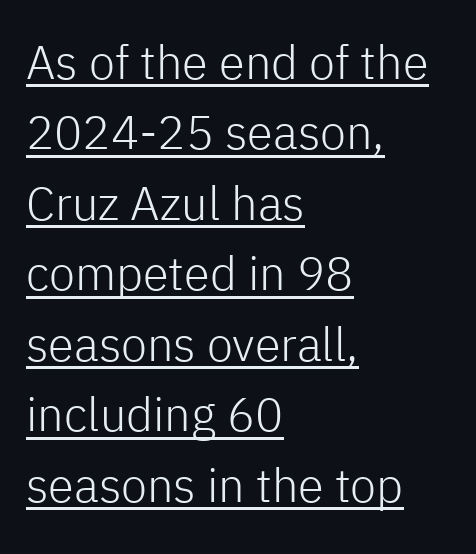
The image shows 47 px light sans-serif type, upright; set left-aligned, normal line spacing (1.5x), normal letter spacing, underlined; low stroke contrast and a medium x-height.
